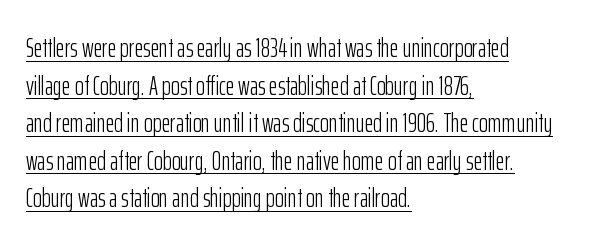
The image shows 27 px text type, upright; set left-aligned, normal line spacing (1.39x), normal letter spacing, underlined.
